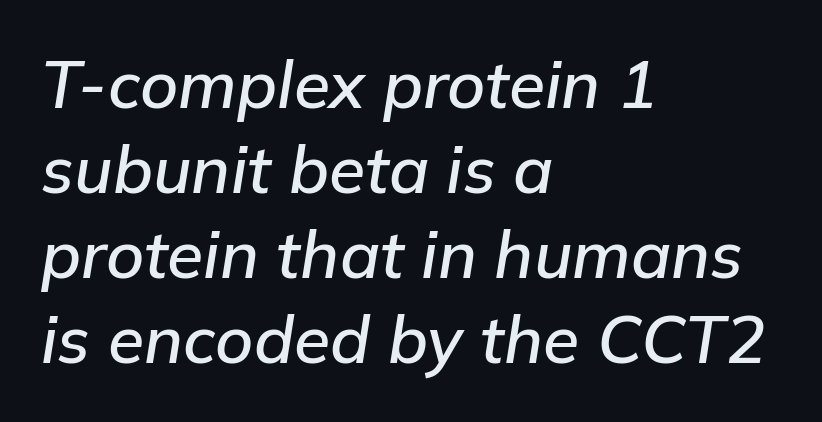
Q: Is the text italic (slanted)? A: Yes, it leans right by about 9 degrees.
Q: Is the text underlined? A: No.
Q: How is the paragraph aligned? A: Left-aligned.
Q: Is the spacing between letters normal or unusually wide? A: Normal.
Q: Is the spacing between lines tight, normal or loose? A: Normal.
Q: Width (condensed, normal, or wide)? A: Normal.
Q: Stroke contrast? A: Low.
Q: x-height? A: Medium.
Q: Monospaced? A: No.
